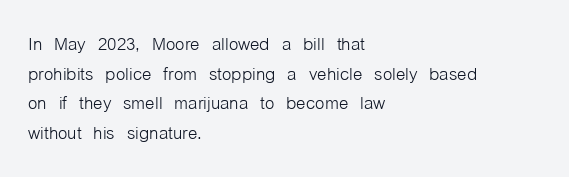
Words appear dense and cohesive because spacing is normal. Stem width sits at or under what a default text font uses. Honestly, there is no underline to notice here at all. The lettering stays uniformly vertical, giving the passage a roman look.
